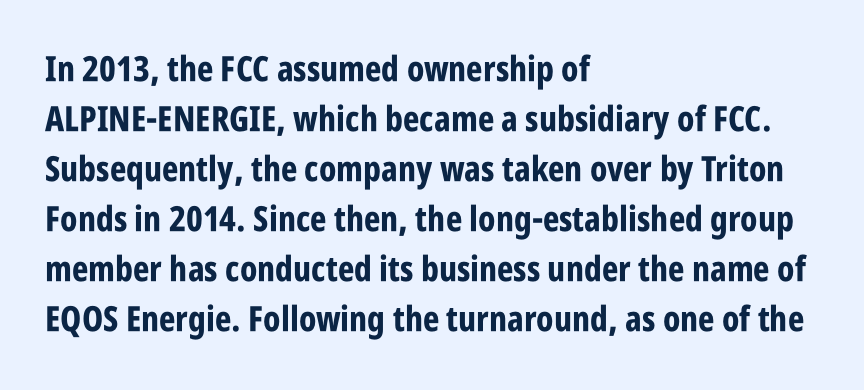
The image shows 35 px bold, condensed sans-serif type, upright; set left-aligned, normal line spacing (1.43x), normal letter spacing, not underlined; low stroke contrast and a large x-height.
